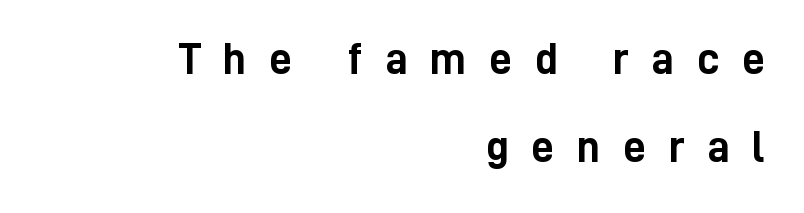
The words here are not underlined. The paragraph shown leans on its right margin. It's the straight-up-and-down kind of type. Nothing sits at the stroke ends, so this counts as sans-serif.
